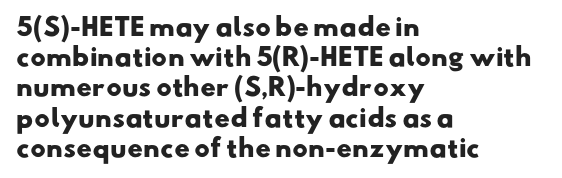
Q: Is the text bold? A: Yes.
Q: Is the text underlined? A: No.
Q: How is the paragraph aligned? A: Left-aligned.
Q: Is the spacing between letters normal or unusually wide? A: Normal.
Q: Is the spacing between lines tight, normal or loose? A: Normal.
